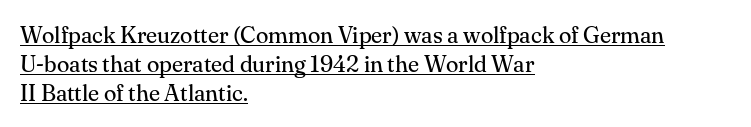
The image shows 23 px text type, upright; set left-aligned, normal line spacing (1.26x), normal letter spacing, underlined.
